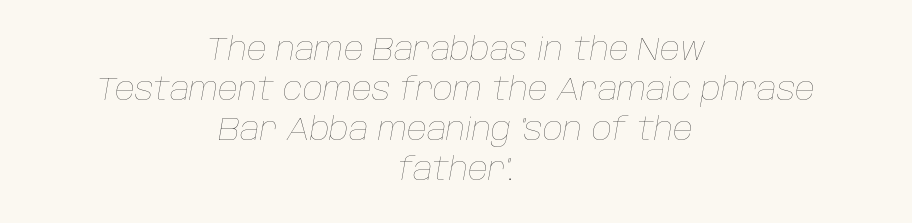
{"italic": "yes", "lean": "right", "slant_degrees": 10, "bold": "no", "weight": "thin", "width": "normal", "stroke_contrast": "low", "x_height": "large", "monospaced": "no", "underline": "no", "align": "center", "line_spacing": "normal", "line_spacing_ratio": 1.29, "letter_spacing": "normal", "letter_spacing_em": 0.0, "glyph_px": 31}
